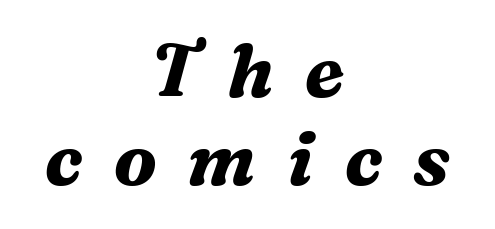
{"serif": "yes", "italic": "yes", "lean": "right", "slant_degrees": 16, "bold": "yes", "weight": "bold", "width": "normal", "stroke_contrast": "medium", "x_height": "medium", "monospaced": "no", "underline": "no", "align": "center", "line_spacing_ratio": 1.19, "letter_spacing": "wide", "letter_spacing_em": 0.42, "glyph_px": 74}
